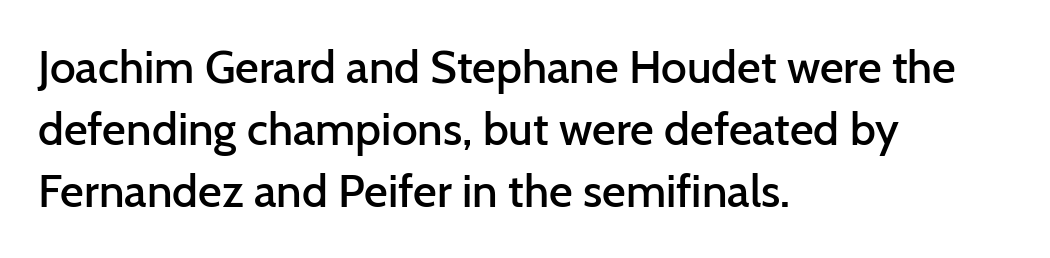
The typesetting leans somewhat heavy: a semibold. Short note: letters normally spaced. Short and long lines alike share a common starting point at left. Stroke terminals: plain, sans-serif.
